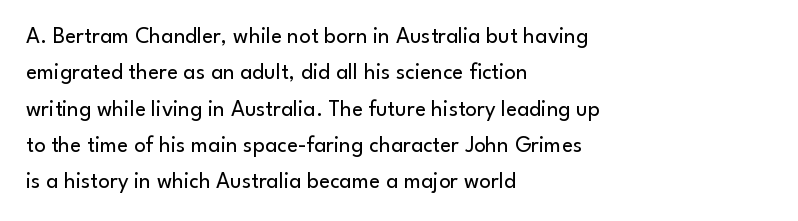
The image shows 23 px text type, upright; set left-aligned, normal line spacing (1.58x), normal letter spacing, not underlined.
